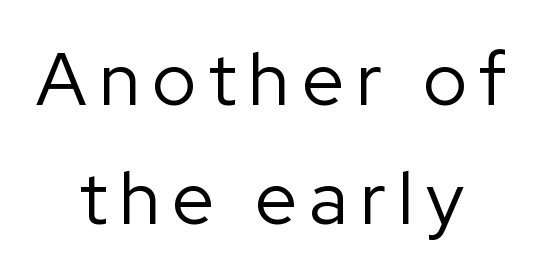
Does the type have serifs? No, each stem ends abruptly. Has an underline been added? It has not. This is roman type, the default non-slanted kind. Do the characters align in a grid? No, the font is proportional.
